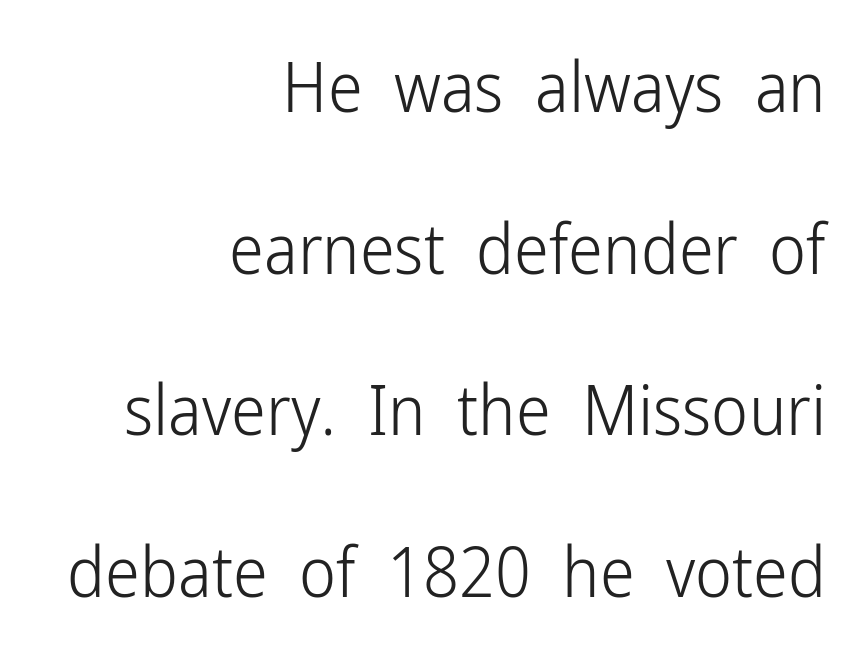
{"serif": "no", "italic": "no", "bold": "no", "weight": "light", "width": "condensed", "stroke_contrast": "low", "x_height": "medium", "monospaced": "no", "underline": "no", "align": "right", "line_spacing": "loose", "line_spacing_ratio": 2.31, "letter_spacing": "normal", "letter_spacing_em": 0.0, "glyph_px": 70}
